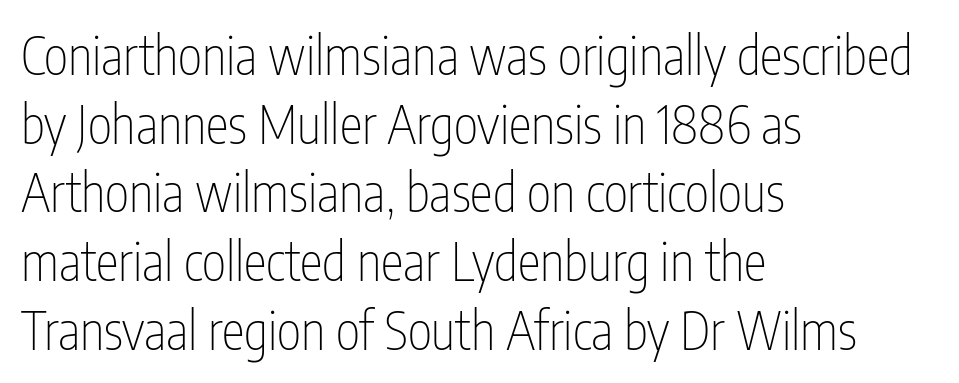
Line starts are locked; line ends wander. The line-height multiplier appears to be the usual default. Classification — sans serif. The words here are not underlined. Vertical stems look standard width or narrower in stroke. A typesetter would call this proportional, since set widths differ per character.
